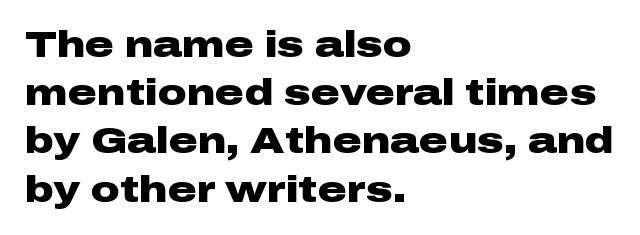
Q: Is the text bold? A: Yes.
Q: Is the text italic (slanted)? A: No, it is upright.
Q: Is the typeface a serif or a sans-serif typeface? A: Sans-serif.
Q: Is the text underlined? A: No.
Q: How is the paragraph aligned? A: Left-aligned.
Q: Is the spacing between letters normal or unusually wide? A: Normal.
Q: Is the spacing between lines tight, normal or loose? A: Normal.
Q: Width (condensed, normal, or wide)? A: Wide.
Q: Stroke contrast? A: Low.
Q: x-height? A: Medium.
Q: Monospaced? A: No.
